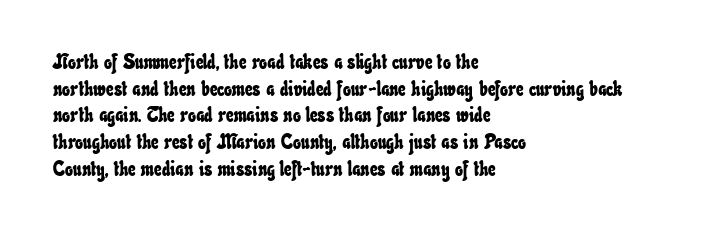
The image shows 21 px text type; set left-aligned, normal line spacing (1.27x), normal letter spacing, not underlined.
